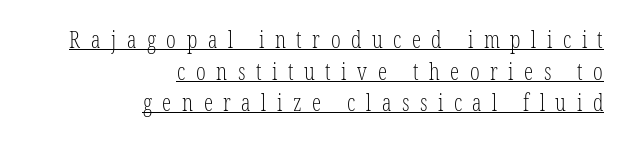
Q: Is the text bold? A: No.
Q: Is the text italic (slanted)? A: No, it is upright.
Q: Is the text underlined? A: Yes.
Q: How is the paragraph aligned? A: Right-aligned.
Q: Is the spacing between letters normal or unusually wide? A: Unusually wide.
Q: Is the spacing between lines tight, normal or loose? A: Normal.
